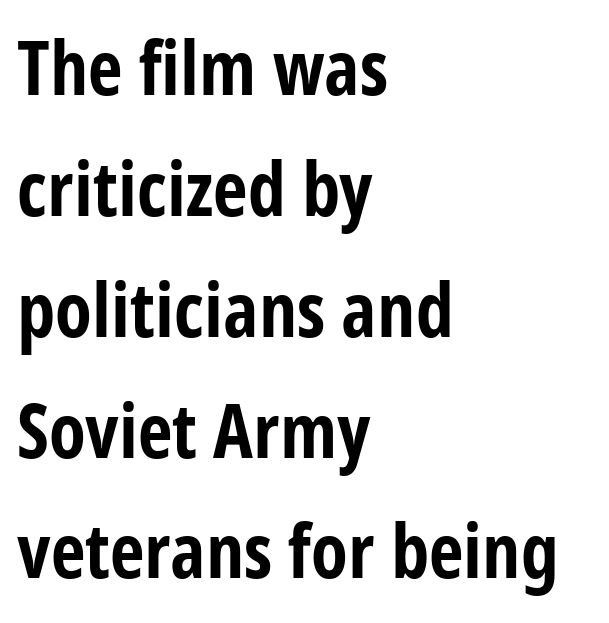
No feet cap the strokes, marking this as sans-serif type. Check under the words: just untouched page. This is heavy type, rendered in bold. Words appear dense and cohesive because spacing is normal. Short and long lines alike share a common starting point at left. The rendering uses a moderate line-height, typical for paragraphs.
